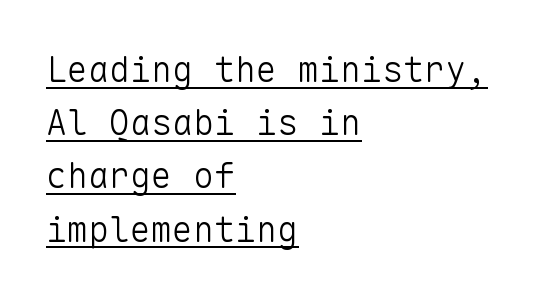
Q: Is the text bold? A: No.
Q: Is the text italic (slanted)? A: No, it is upright.
Q: Is the typeface a serif or a sans-serif typeface? A: Sans-serif.
Q: Is the text underlined? A: Yes.
Q: How is the paragraph aligned? A: Left-aligned.
Q: Is the spacing between letters normal or unusually wide? A: Normal.
Q: Is the spacing between lines tight, normal or loose? A: Normal.
Q: Width (condensed, normal, or wide)? A: Normal.
Q: Stroke contrast? A: Low.
Q: x-height? A: Medium.
Q: Monospaced? A: Yes.
